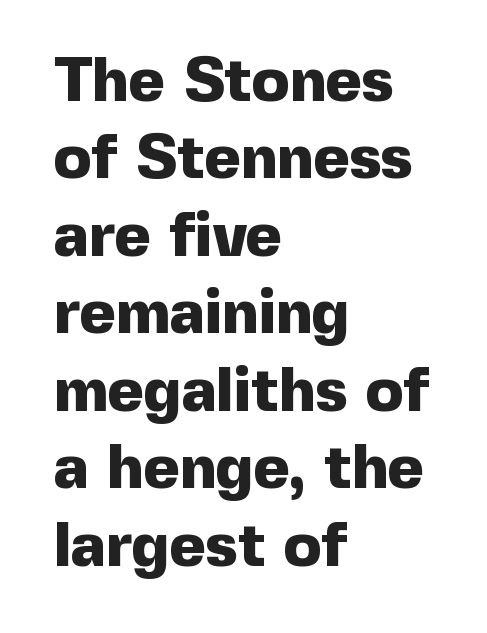
Q: Is the text bold? A: Yes.
Q: Is the text italic (slanted)? A: No, it is upright.
Q: Is the typeface a serif or a sans-serif typeface? A: Sans-serif.
Q: Is the text underlined? A: No.
Q: How is the paragraph aligned? A: Left-aligned.
Q: Is the spacing between letters normal or unusually wide? A: Normal.
Q: Is the spacing between lines tight, normal or loose? A: Normal.
Q: Width (condensed, normal, or wide)? A: Normal.
Q: x-height? A: Medium.
Q: Monospaced? A: No.
